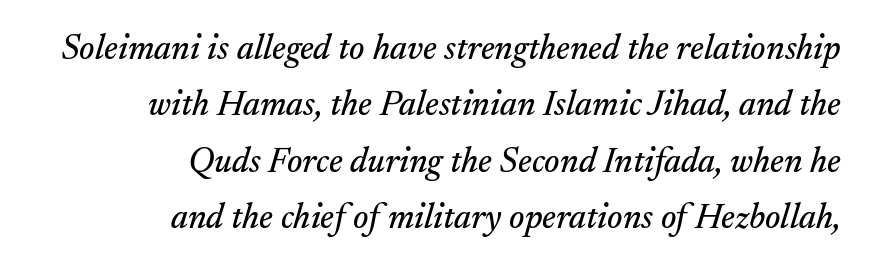
Q: Is the text italic (slanted)? A: Yes, it leans right by about 17 degrees.
Q: Is the typeface a serif or a sans-serif typeface? A: Serif.
Q: Is the text underlined? A: No.
Q: How is the paragraph aligned? A: Right-aligned.
Q: Is the spacing between letters normal or unusually wide? A: Normal.
Q: Is the spacing between lines tight, normal or loose? A: Normal.
Q: Width (condensed, normal, or wide)? A: Normal.
Q: Stroke contrast? A: Medium.
Q: x-height? A: Small.
Q: Monospaced? A: No.
